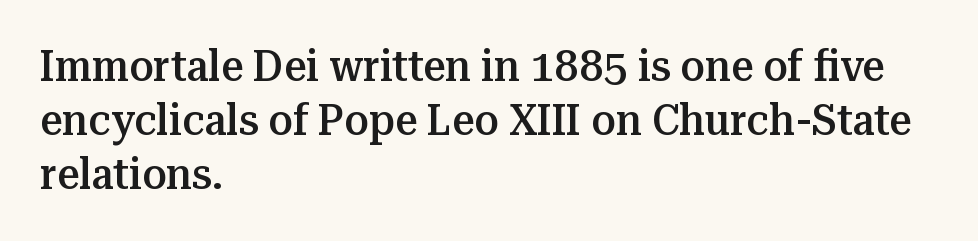
If you drew a ruler down the left edge, every line would touch it. The glyphs in this specimen are seriffed. The passage shown is semibold, sitting just below true bold. The rendering uses natural spacing where letterforms have individual widths.
